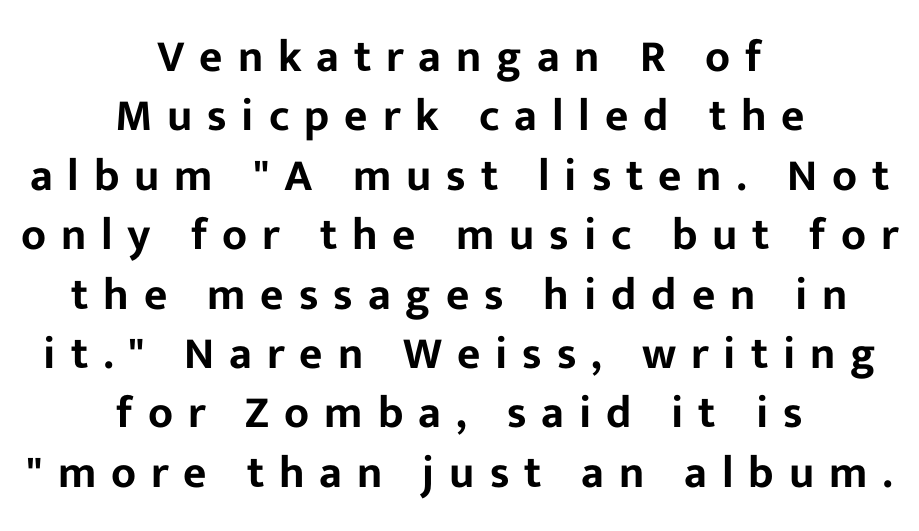
Q: Is the text italic (slanted)? A: No, it is upright.
Q: Is the typeface a serif or a sans-serif typeface? A: Sans-serif.
Q: Is the text underlined? A: No.
Q: How is the paragraph aligned? A: Centered.
Q: Is the spacing between letters normal or unusually wide? A: Unusually wide.
Q: Is the spacing between lines tight, normal or loose? A: Normal.
Q: Width (condensed, normal, or wide)? A: Normal.
Q: Stroke contrast? A: Low.
Q: x-height? A: Medium.
Q: Monospaced? A: No.
